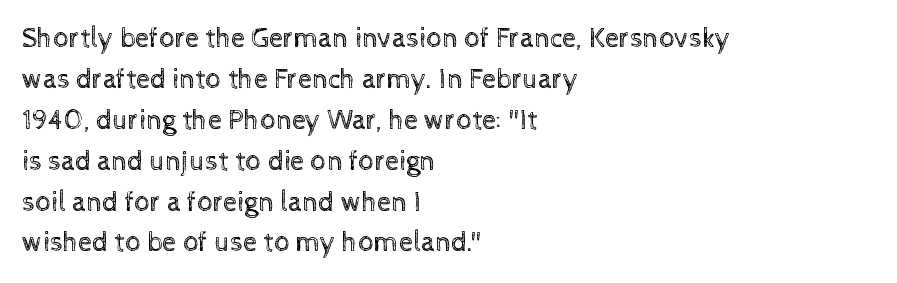
The image shows 28 px regular-weight type, upright; set left-aligned, normal line spacing (1.46x), normal letter spacing, not underlined; a medium x-height.
